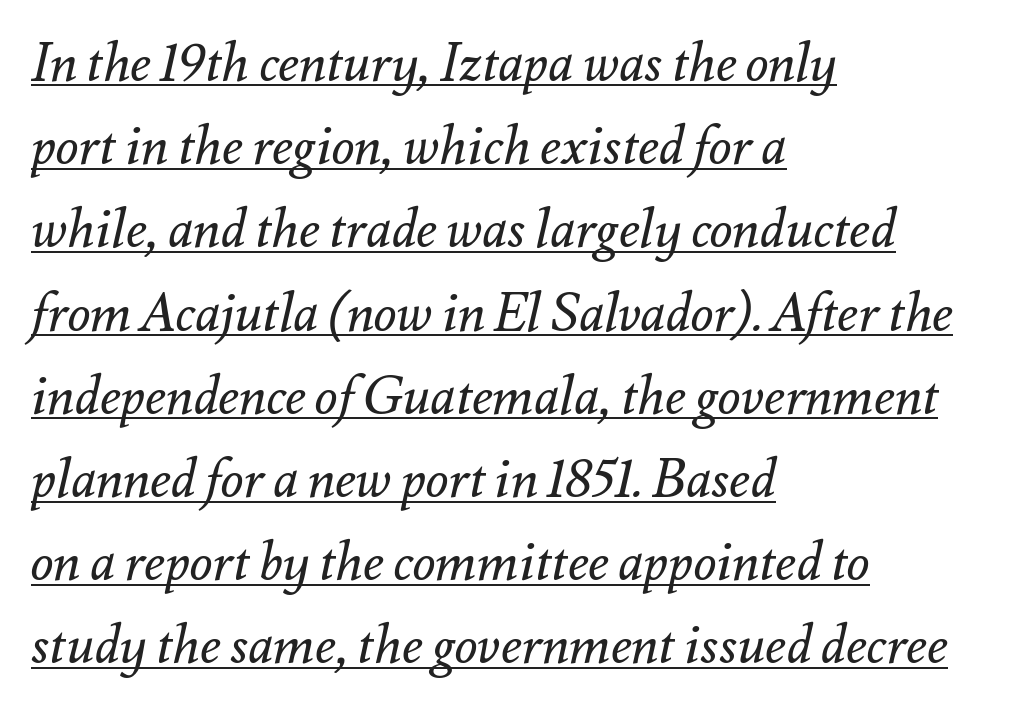
Q: Is the text bold? A: No.
Q: Is the text italic (slanted)? A: Yes, it leans right by about 12 degrees.
Q: Is the text underlined? A: Yes.
Q: How is the paragraph aligned? A: Left-aligned.
Q: Is the spacing between letters normal or unusually wide? A: Normal.
Q: Is the spacing between lines tight, normal or loose? A: Normal.
Q: Width (condensed, normal, or wide)? A: Normal.
Q: Stroke contrast? A: Medium.
Q: x-height? A: Small.
Q: Monospaced? A: No.
